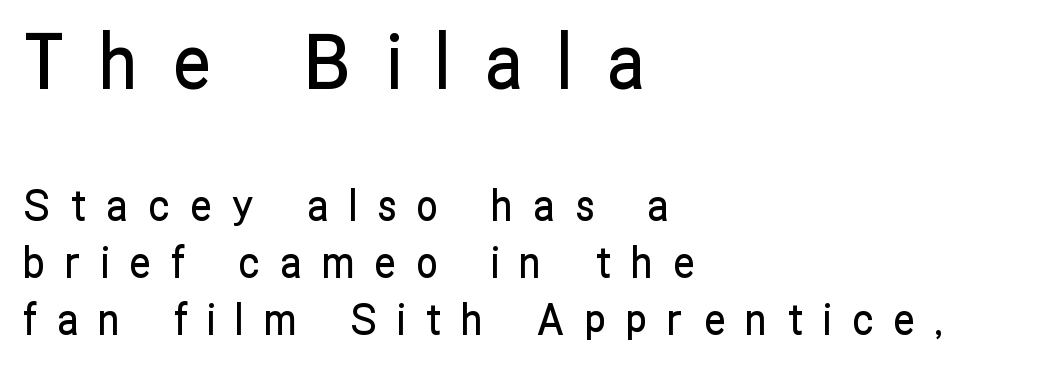
Q: Is the text italic (slanted)? A: No, it is upright.
Q: Is the typeface a serif or a sans-serif typeface? A: Sans-serif.
Q: Is the text underlined? A: No.
Q: How is the paragraph aligned? A: Left-aligned.
Q: Is the spacing between letters normal or unusually wide? A: Unusually wide.
Q: Is the spacing between lines tight, normal or loose? A: Normal.
Q: Which block of text is set in a larger size, the first (top) or the second (bottom)? A: The first (top) one.
Q: Width (condensed, normal, or wide)? A: Condensed.
Q: Stroke contrast? A: Low.
Q: x-height? A: Medium.
Q: Monospaced? A: No.
